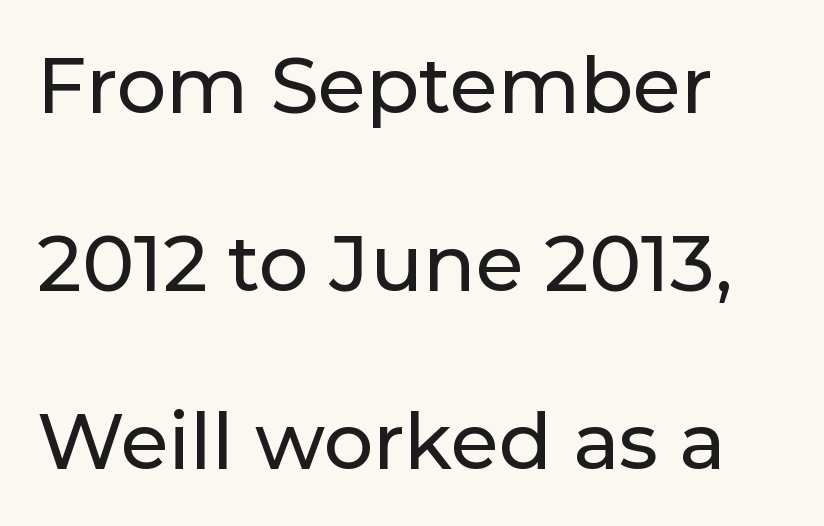
The image shows 78 px sans-serif type, upright; set loose line spacing (2.28x), normal letter spacing, not underlined; low stroke contrast and a medium x-height.
